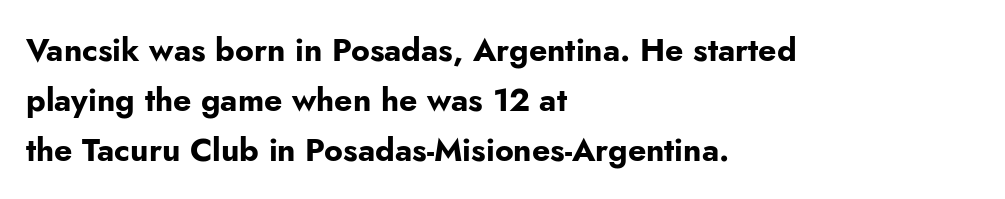
The image shows 32 px bold sans-serif type, upright; set left-aligned, normal line spacing (1.56x), normal letter spacing, not underlined; low stroke contrast and a small x-height.
